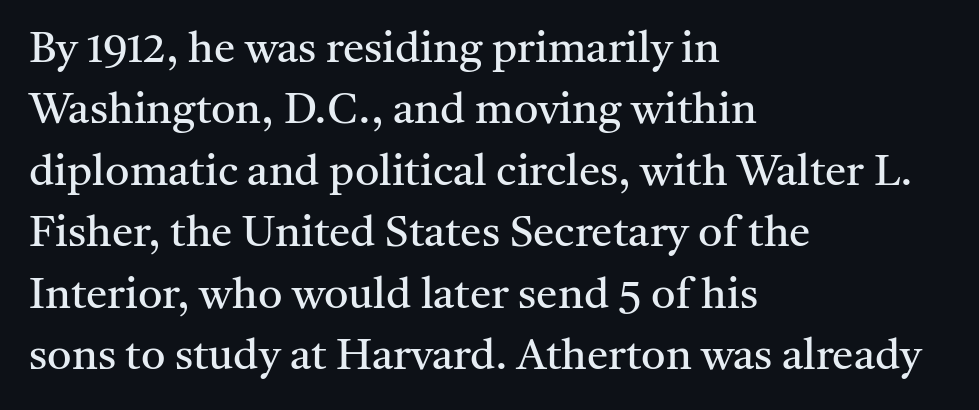
Where is the straight margin? On the left. The words here are not underlined. Think standard paragraph weight, or any step lighter than that. Upright lettering throughout.
